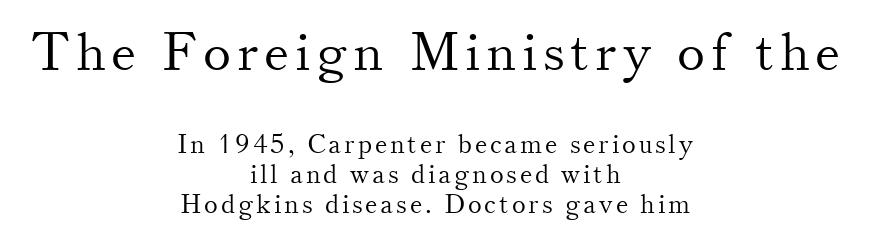
The image shows 53 px light serif type, upright; set centered, tight line spacing (1.15x), not underlined; the first (top) block is 2.04x larger; medium stroke contrast and a small x-height.
